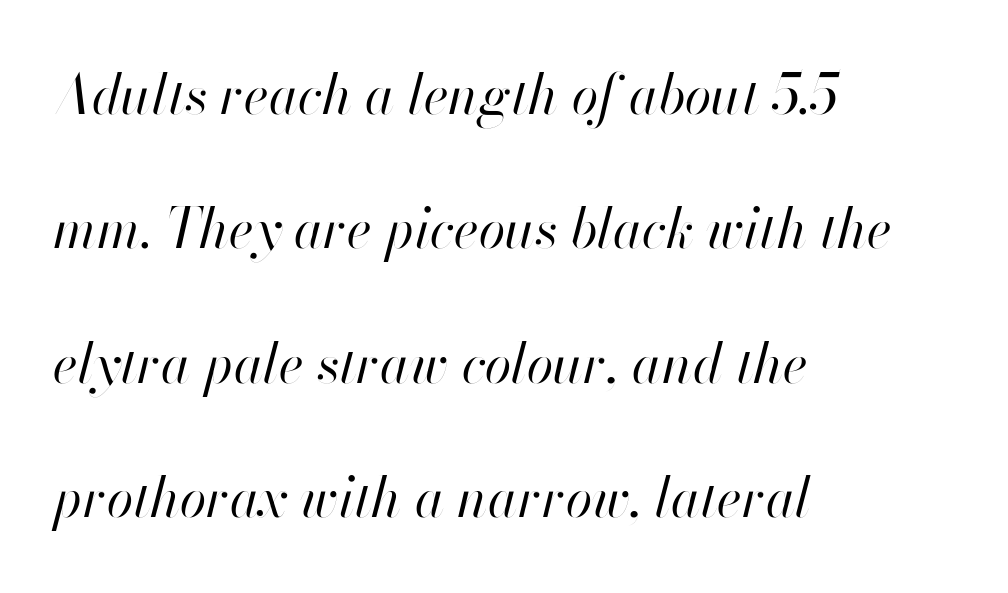
Q: Is the text bold? A: No.
Q: Is the text italic (slanted)? A: Yes, it leans right by about 13 degrees.
Q: Is the text underlined? A: No.
Q: How is the paragraph aligned? A: Left-aligned.
Q: Is the spacing between letters normal or unusually wide? A: Normal.
Q: Is the spacing between lines tight, normal or loose? A: Loose.
Q: Width (condensed, normal, or wide)? A: Normal.
Q: Stroke contrast? A: High.
Q: x-height? A: Small.
Q: Monospaced? A: No.
